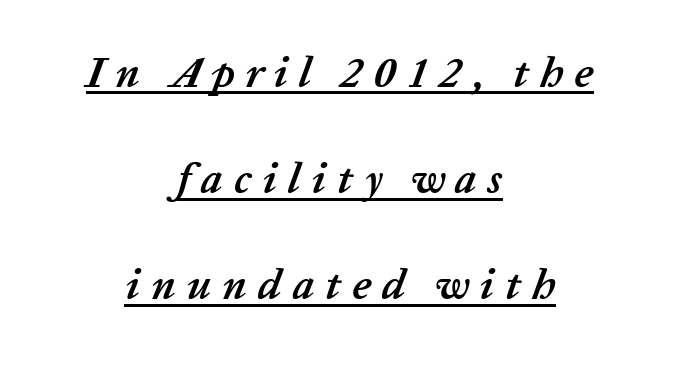
{"italic": "yes", "lean": "right", "slant_degrees": 20, "bold": "yes", "weight": "semibold", "width": "normal", "stroke_contrast": "low", "x_height": "medium", "monospaced": "no", "underline": "yes", "align": "center", "line_spacing": "loose", "line_spacing_ratio": 2.47, "letter_spacing": "wide", "letter_spacing_em": 0.25, "glyph_px": 43}
